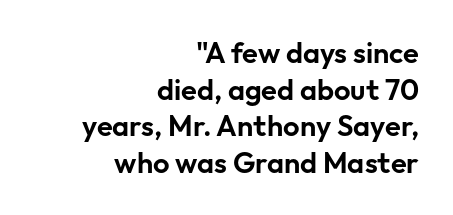
Underline: absent. Leading matches the norm, producing a regular column. The rendering uses natural spacing where letterforms have individual widths. You can tell it's not italic because the verticals are truly vertical.
